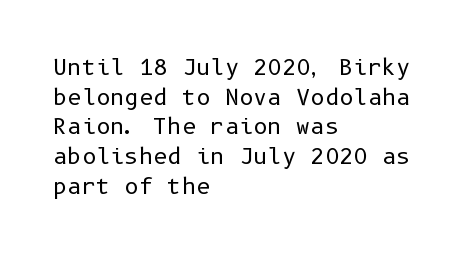
The image shows 22 px text type, upright; set left-aligned, normal line spacing (1.35x), normal letter spacing, not underlined.
